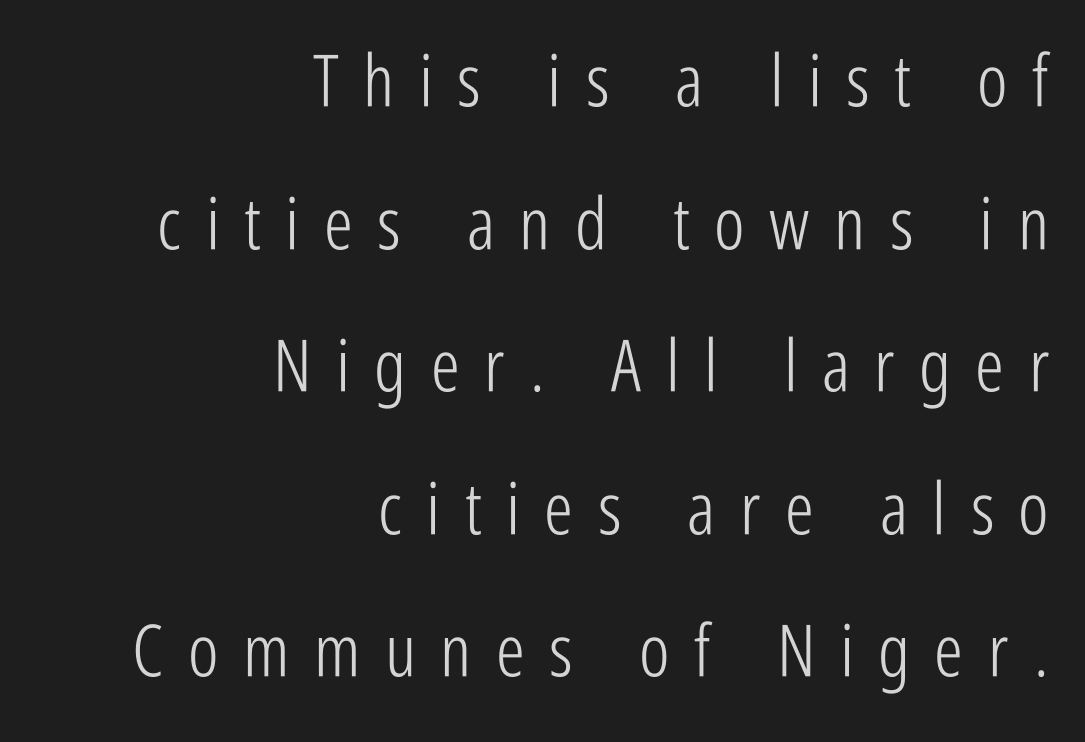
The image shows 72 px light, condensed sans-serif type, upright; set right-aligned, loose line spacing (1.98x), unusually wide letter spacing (+0.34 em), not underlined; low stroke contrast and a medium x-height.
